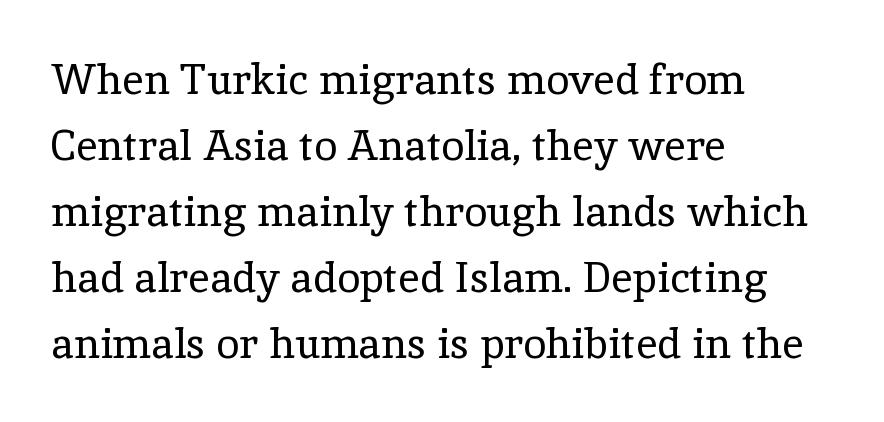
Honestly, the letter spacing is just normal — you wouldn't notice it. The typeface has the unassuming heft of standard copy or less. Decoration check: the copy has no underline. Typographically, this falls in the serif category. Line starts are locked; line ends wander.
